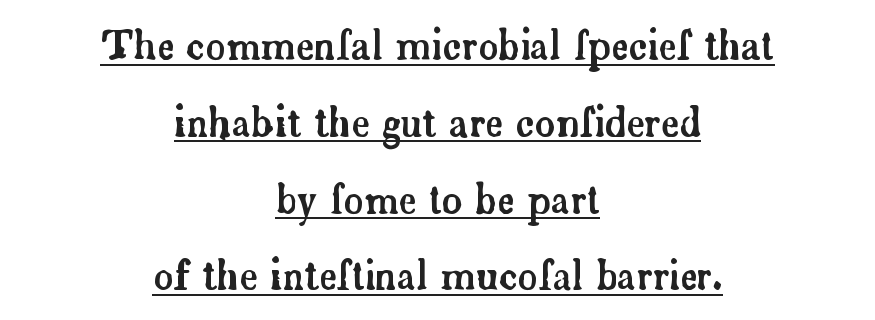
Q: Is the text italic (slanted)? A: No, it is upright.
Q: Is the typeface a serif or a sans-serif typeface? A: Serif.
Q: Is the text underlined? A: Yes.
Q: How is the paragraph aligned? A: Centered.
Q: Is the spacing between letters normal or unusually wide? A: Normal.
Q: Is the spacing between lines tight, normal or loose? A: Loose.
Q: Width (condensed, normal, or wide)? A: Normal.
Q: Stroke contrast? A: Low.
Q: x-height? A: Small.
Q: Monospaced? A: No.
